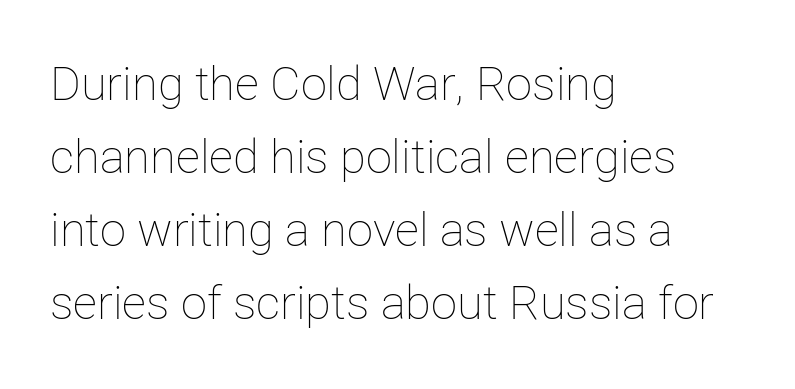
{"italic": "no", "bold": "no", "weight": "thin", "width": "normal", "stroke_contrast": "low", "x_height": "medium", "monospaced": "no", "underline": "no", "align": "left", "line_spacing": "normal", "line_spacing_ratio": 1.55, "letter_spacing": "normal", "letter_spacing_em": 0.0, "glyph_px": 47}
